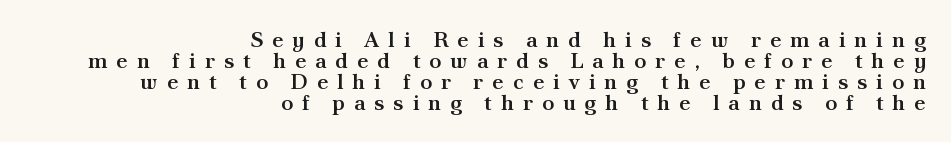
The image shows 22 px text type, upright; set right-aligned, tight line spacing (0.95x), unusually wide letter spacing (+0.4 em), not underlined.
